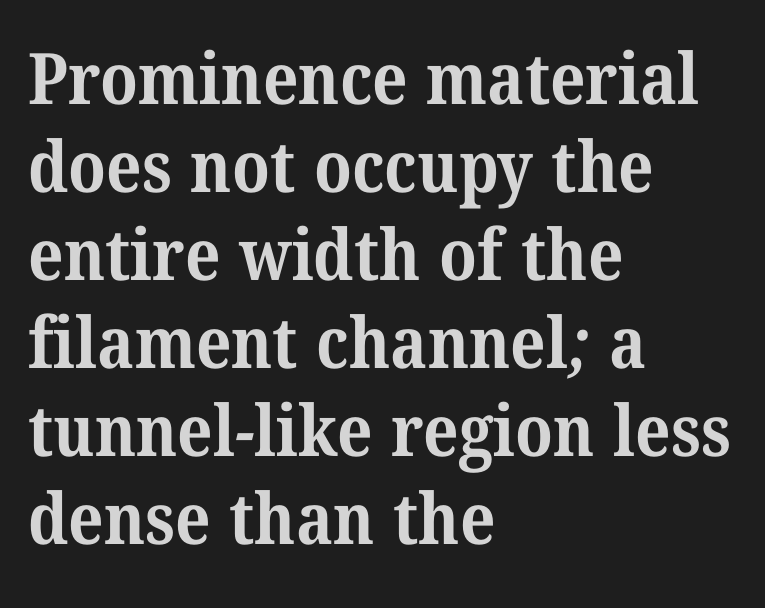
Proportional: the letters do not fall into vertical columns. This sample uses plain, unmodified letter spacing. The baseline area is clear. A typesetter would label this face a serif.
